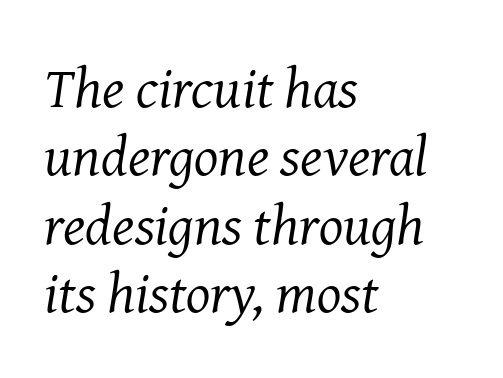
A typesetter would label this face a serif. The setting favours the left margin, as ordinary paragraphs usually do. Any mark beneath the type? The region is blank. The rendering keeps characters at their native spacing. Stems and bowls with no extra thickness — not bold.
